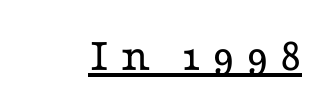
{"serif": "yes", "italic": "no", "bold": "no", "weight": "regular", "width": "wide", "stroke_contrast": "low", "x_height": "medium", "monospaced": "no", "underline": "yes", "letter_spacing": "wide", "letter_spacing_em": 0.23, "glyph_px": 49}
